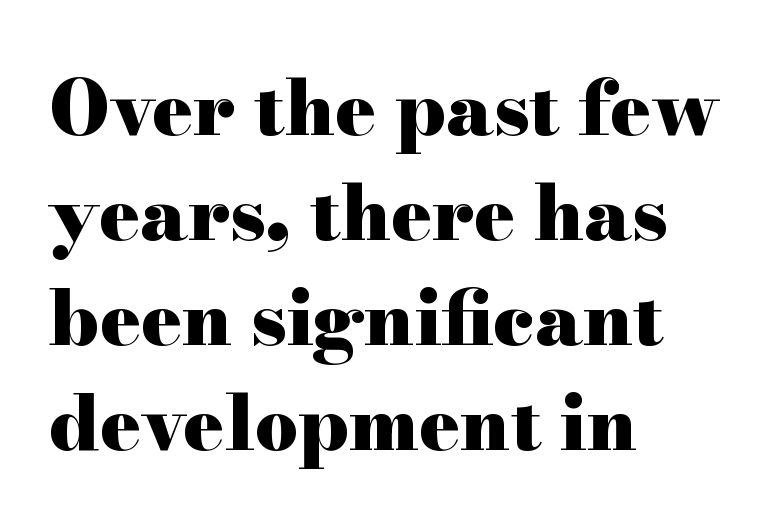
Q: Is the text bold? A: Yes.
Q: Is the text italic (slanted)? A: No, it is upright.
Q: Is the typeface a serif or a sans-serif typeface? A: Serif.
Q: Is the text underlined? A: No.
Q: How is the paragraph aligned? A: Left-aligned.
Q: Is the spacing between letters normal or unusually wide? A: Normal.
Q: Is the spacing between lines tight, normal or loose? A: Normal.
Q: Width (condensed, normal, or wide)? A: Wide.
Q: Stroke contrast? A: High.
Q: x-height? A: Small.
Q: Monospaced? A: No.
